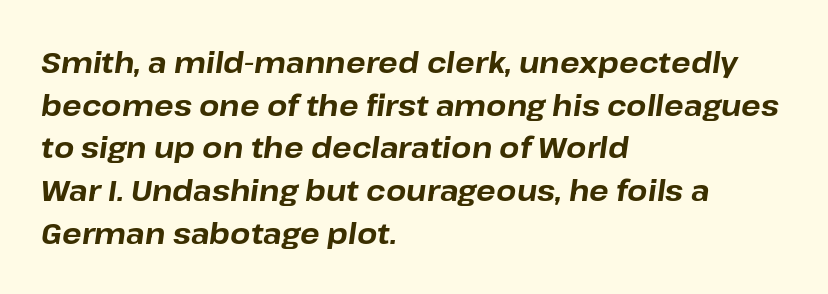
Q: Is the text bold? A: Yes.
Q: Is the text italic (slanted)? A: Yes, it leans right by about 8 degrees.
Q: Is the text underlined? A: No.
Q: How is the paragraph aligned? A: Left-aligned.
Q: Is the spacing between letters normal or unusually wide? A: Normal.
Q: Is the spacing between lines tight, normal or loose? A: Normal.
Q: Width (condensed, normal, or wide)? A: Normal.
Q: Stroke contrast? A: Low.
Q: x-height? A: Medium.
Q: Monospaced? A: No.
